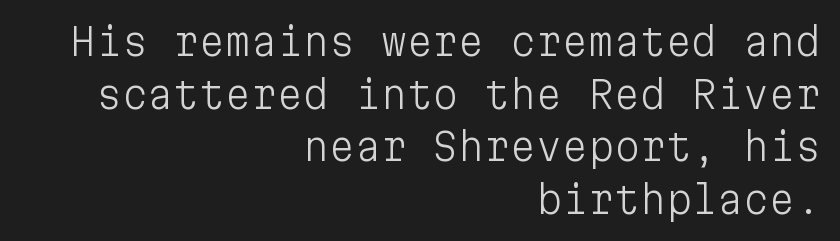
The image shows 37 px light sans-serif type, upright, monospaced; set right-aligned, normal line spacing (1.42x), normal letter spacing, not underlined; low stroke contrast and a medium x-height.
